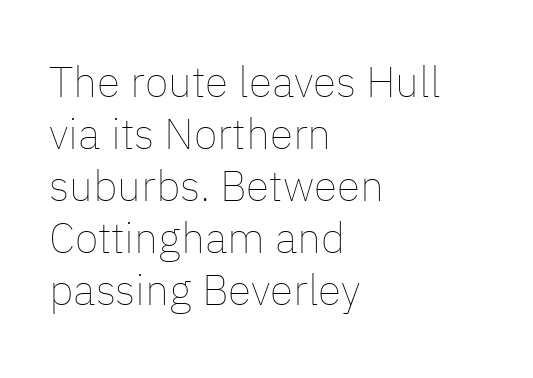
{"italic": "no", "bold": "no", "weight": "thin", "width": "normal", "stroke_contrast": "low", "x_height": "medium", "monospaced": "no", "underline": "no", "align": "left", "line_spacing_ratio": 1.21, "letter_spacing": "normal", "letter_spacing_em": 0.0, "glyph_px": 43}
